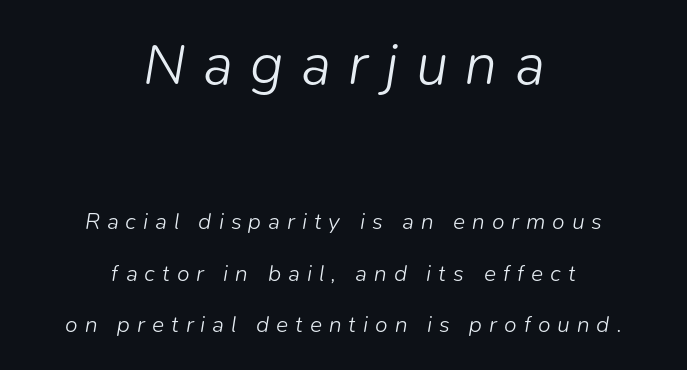
{"italic": "yes", "lean": "right", "slant_degrees": 9, "bold": "no", "weight": "light", "width": "normal", "stroke_contrast": "low", "x_height": "medium", "monospaced": "no", "underline": "no", "align": "center", "line_spacing": "loose", "line_spacing_ratio": 2.25, "letter_spacing": "wide", "letter_spacing_em": 0.3, "larger_block": "first", "size_ratio": 2.52, "glyph_px": 58}
